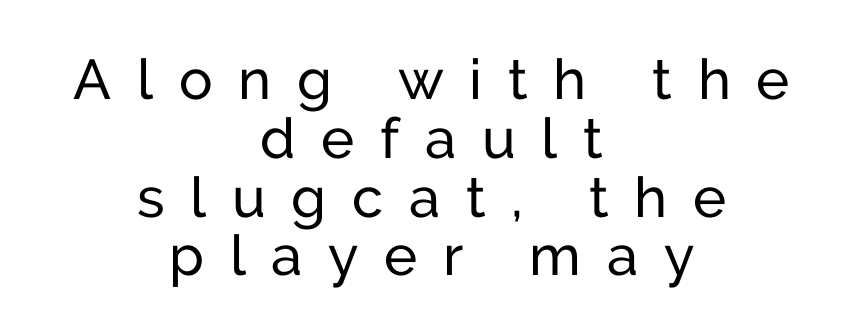
Q: Is the text bold? A: No.
Q: Is the text italic (slanted)? A: No, it is upright.
Q: Is the typeface a serif or a sans-serif typeface? A: Sans-serif.
Q: Is the text underlined? A: No.
Q: How is the paragraph aligned? A: Centered.
Q: Is the spacing between letters normal or unusually wide? A: Unusually wide.
Q: Is the spacing between lines tight, normal or loose? A: Tight.
Q: Width (condensed, normal, or wide)? A: Normal.
Q: Stroke contrast? A: Low.
Q: x-height? A: Medium.
Q: Monospaced? A: No.
